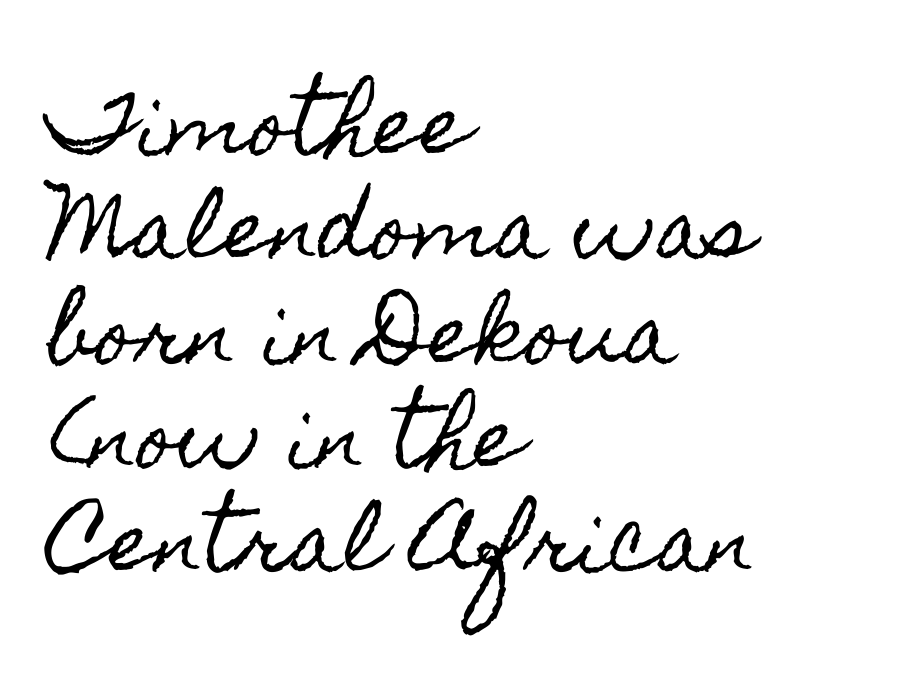
The image shows 79 px condensed type; set left-aligned, normal line spacing (1.32x), normal letter spacing, not underlined; a small x-height.
